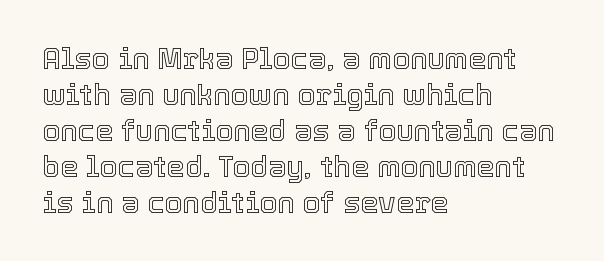
{"italic": "no", "width": "normal", "x_height": "medium", "monospaced": "no", "underline": "no", "align": "left", "line_spacing_ratio": 1.24, "letter_spacing": "normal", "letter_spacing_em": 0.0, "glyph_px": 29}
